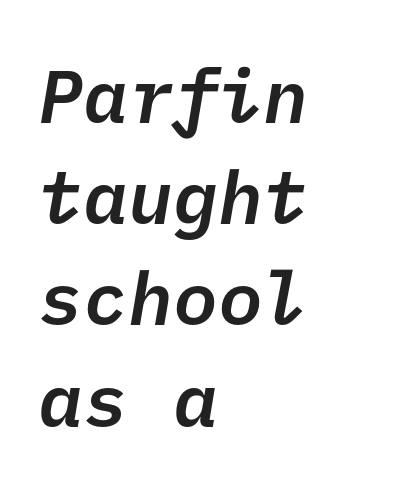
Q: Is the text bold? A: Semi-bold.
Q: Is the typeface a serif or a sans-serif typeface? A: Sans-serif.
Q: Is the text underlined? A: No.
Q: How is the paragraph aligned? A: Left-aligned.
Q: Is the spacing between letters normal or unusually wide? A: Normal.
Q: Is the spacing between lines tight, normal or loose? A: Normal.
Q: Width (condensed, normal, or wide)? A: Normal.
Q: Stroke contrast? A: Low.
Q: x-height? A: Medium.
